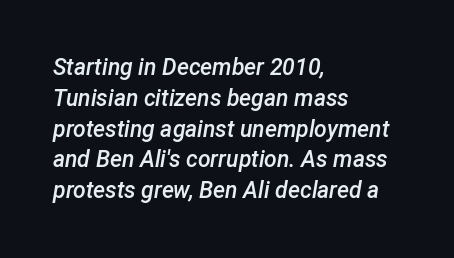
Q: Is the text bold? A: Semi-bold.
Q: Is the text italic (slanted)? A: Yes, it leans right by about 12 degrees.
Q: Is the text underlined? A: No.
Q: How is the paragraph aligned? A: Left-aligned.
Q: Is the spacing between letters normal or unusually wide? A: Normal.
Q: Is the spacing between lines tight, normal or loose? A: Normal.
